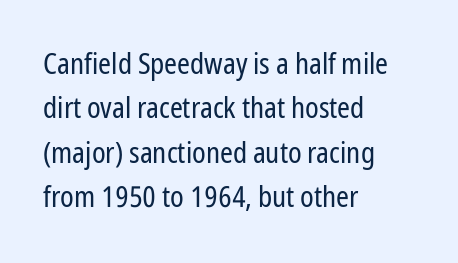
The image shows 29 px regular-weight, condensed sans-serif type, upright; set left-aligned, normal line spacing (1.53x), normal letter spacing, not underlined; low stroke contrast and a medium x-height.
